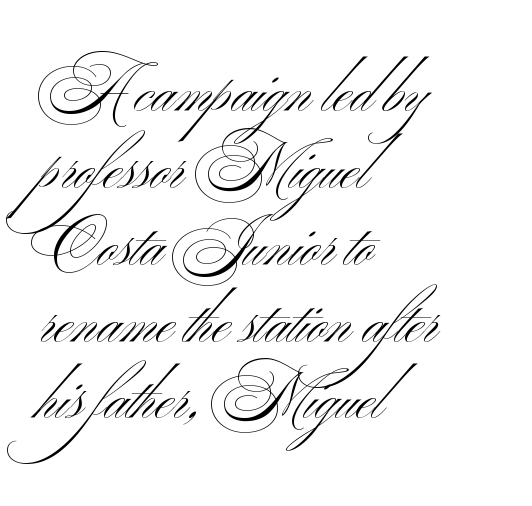
The image shows 61 px light, wide sans-serif type; set left-aligned, normal line spacing (1.26x), normal letter spacing, not underlined; medium stroke contrast and a small x-height.
